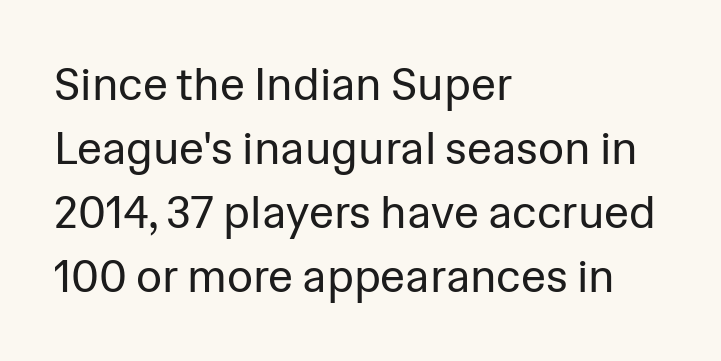
Q: Is the text bold? A: No.
Q: Is the text italic (slanted)? A: No, it is upright.
Q: Is the typeface a serif or a sans-serif typeface? A: Sans-serif.
Q: Is the text underlined? A: No.
Q: How is the paragraph aligned? A: Left-aligned.
Q: Is the spacing between letters normal or unusually wide? A: Normal.
Q: Is the spacing between lines tight, normal or loose? A: Normal.
Q: Width (condensed, normal, or wide)? A: Normal.
Q: Stroke contrast? A: Low.
Q: x-height? A: Medium.
Q: Monospaced? A: No.
